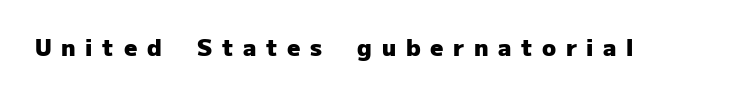
{"italic": "no", "bold": "yes", "underline": "no", "letter_spacing": "wide", "letter_spacing_em": 0.42, "glyph_px": 23}
